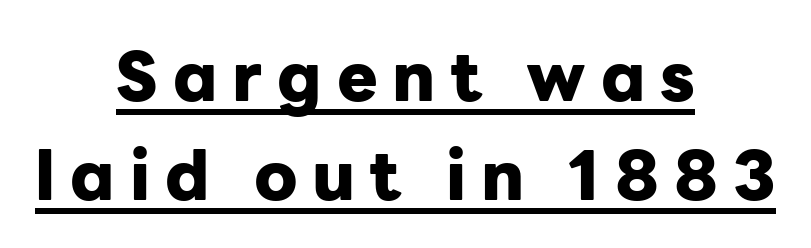
The image shows 68 px heavy sans-serif type, upright; set centered, normal line spacing (1.45x), unusually wide letter spacing (+0.22 em), underlined; low stroke contrast and a medium x-height.
